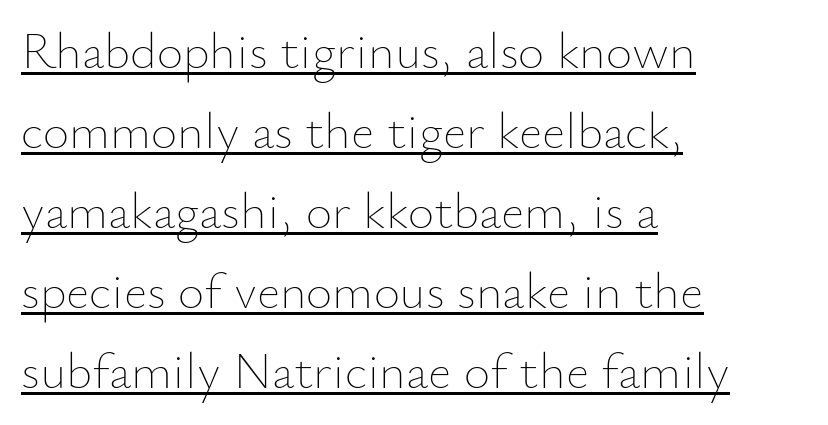
{"italic": "no", "bold": "no", "weight": "thin", "width": "normal", "stroke_contrast": "low", "x_height": "small", "monospaced": "no", "underline": "yes", "align": "left", "line_spacing": "normal", "line_spacing_ratio": 1.57, "letter_spacing": "normal", "letter_spacing_em": 0.0, "glyph_px": 51}
